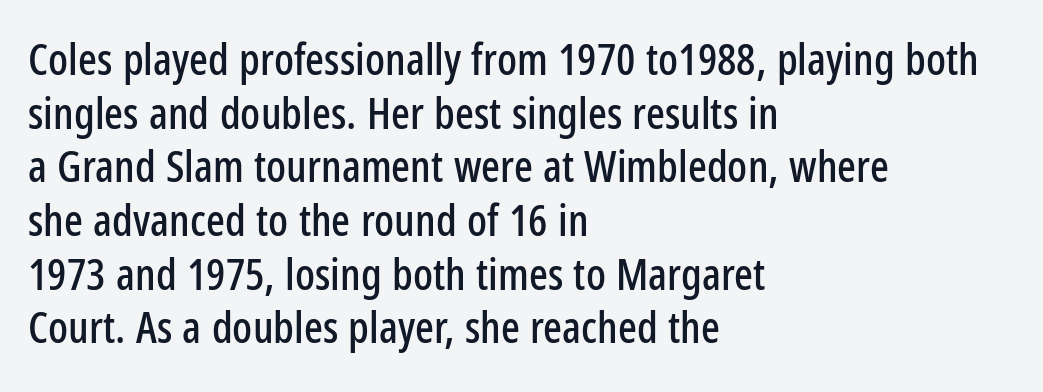
{"serif": "no", "italic": "no", "width": "condensed", "stroke_contrast": "low", "x_height": "medium", "monospaced": "no", "underline": "no", "align": "left", "line_spacing_ratio": 1.22, "letter_spacing": "normal", "letter_spacing_em": 0.0, "glyph_px": 44}
